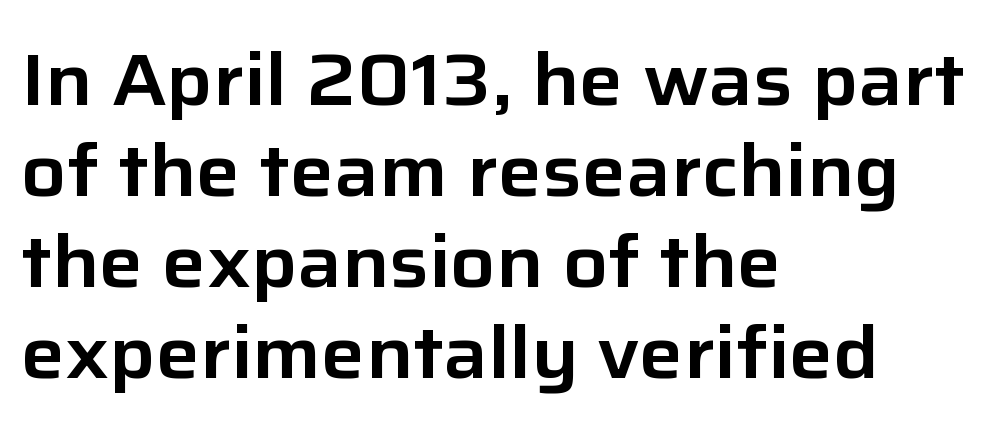
I'd call this a sans setting — the letters go barefoot. Quick note: not italic, upright. Any mark beneath the type? The region is blank. The letters sit at their default tracking, neither squeezed nor spread. Proportional: the letters do not fall into vertical columns. Notice how the passage keeps a crisp vertical edge on the left only.
